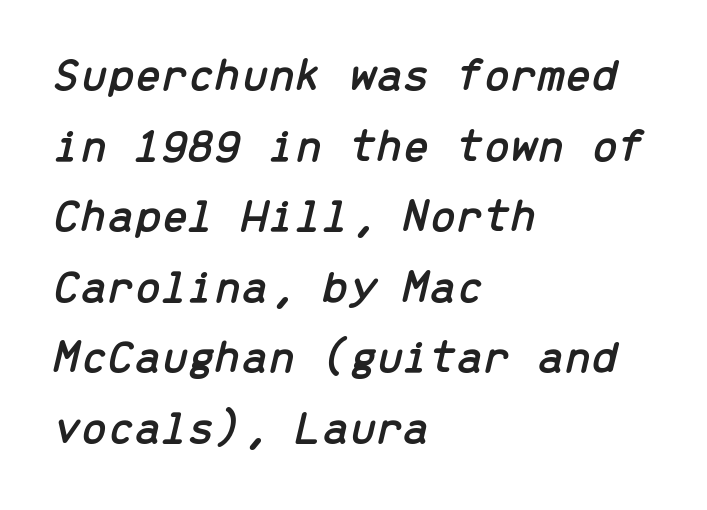
Q: Is the text italic (slanted)? A: Yes, it leans right by about 13 degrees.
Q: Is the text underlined? A: No.
Q: How is the paragraph aligned? A: Left-aligned.
Q: Is the spacing between letters normal or unusually wide? A: Normal.
Q: Is the spacing between lines tight, normal or loose? A: Normal.
Q: Width (condensed, normal, or wide)? A: Normal.
Q: Stroke contrast? A: Low.
Q: x-height? A: Medium.
Q: Monospaced? A: Yes.
